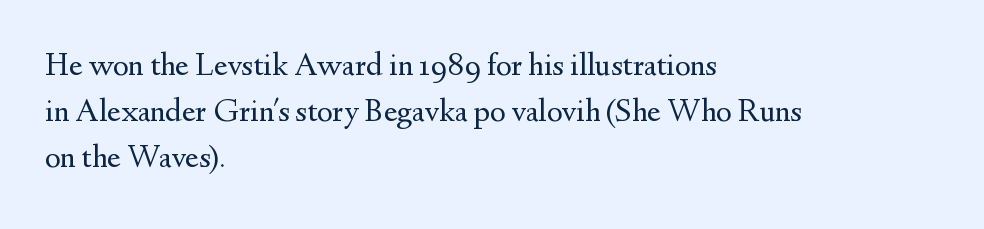
The strip under each line holds only bare page. Letter spacing: default. It's the straight-up-and-down kind of type. Compared with a centered layout, this one pins lines to the left instead. Horizontal bands of white between lines are of average thickness.
